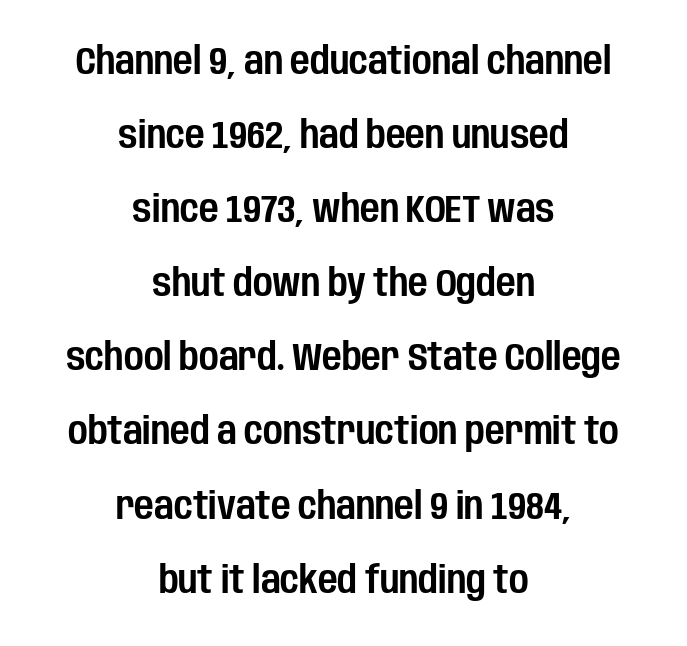
{"serif": "no", "italic": "no", "width": "condensed", "stroke_contrast": "low", "x_height": "large", "monospaced": "no", "underline": "no", "align": "center", "line_spacing": "loose", "line_spacing_ratio": 1.95, "letter_spacing": "normal", "letter_spacing_em": 0.0, "glyph_px": 38}
